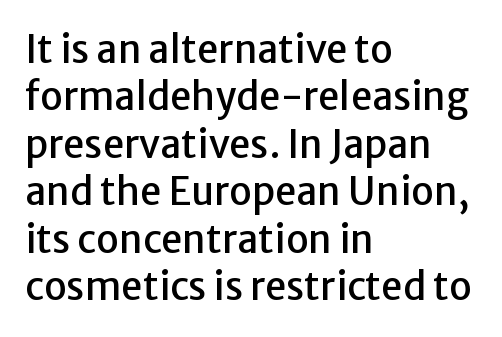
Descenders hang freely into open space. A typesetter would call this zero additional tracking. Regarding leading, the lines here are spaced in the standard way. Horizontal alignment here is leftward, the default for most running prose.
